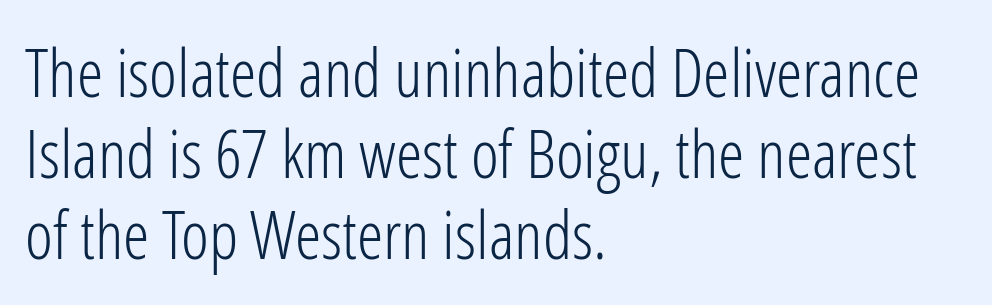
{"serif": "no", "italic": "no", "bold": "no", "weight": "light", "width": "condensed", "stroke_contrast": "low", "x_height": "medium", "monospaced": "no", "underline": "no", "align": "left", "line_spacing_ratio": 1.21, "letter_spacing": "normal", "letter_spacing_em": 0.0, "glyph_px": 67}
